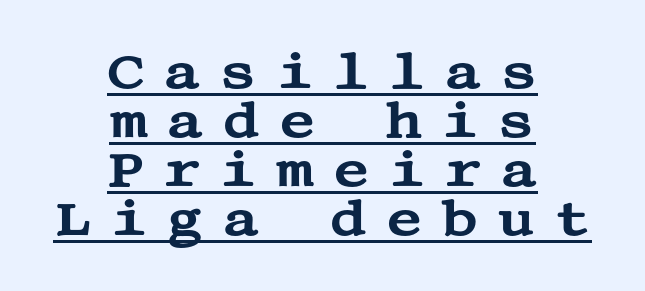
{"serif": "yes", "italic": "no", "width": "wide", "stroke_contrast": "medium", "x_height": "large", "underline": "yes", "align": "center", "line_spacing": "tight", "line_spacing_ratio": 0.96, "letter_spacing": "wide", "letter_spacing_em": 0.36, "glyph_px": 51}
